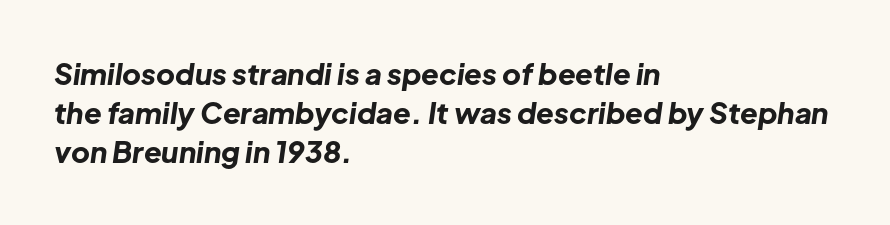
The image shows 29 px bold type, italic (leaning right); set left-aligned, normal line spacing (1.35x), normal letter spacing, not underlined; low stroke contrast and a medium x-height.
